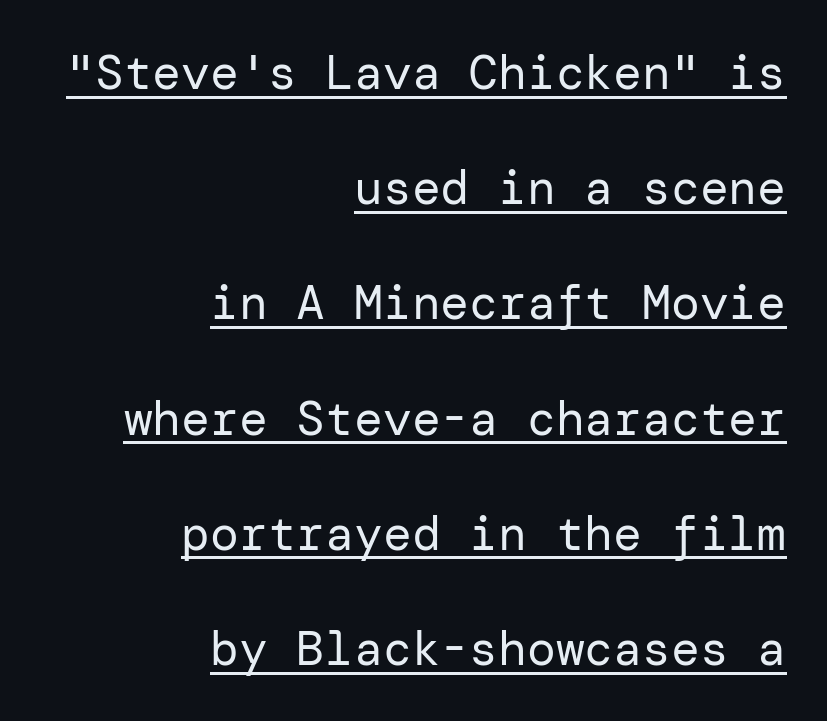
The image shows 48 px regular-weight sans-serif type, upright; set right-aligned, loose line spacing (2.4x), normal letter spacing, underlined; low stroke contrast and a medium x-height.
